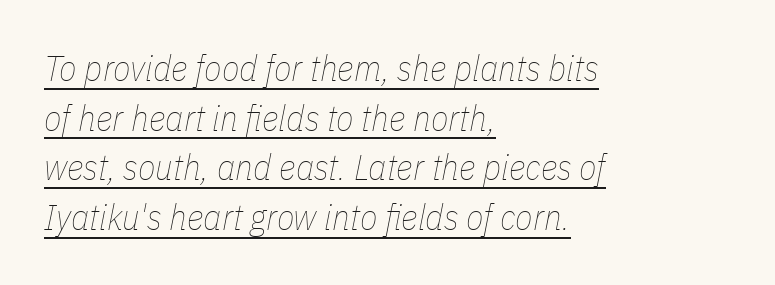
No heavy texture on the line: the type isn't bold. You could not count columns in this text — the font is proportionally spaced. The passage shown stacks its lines at a standard gap. The ragged edge is on the right, which tells us the setting is flush left. Every character sits at an angle, as italics do.
